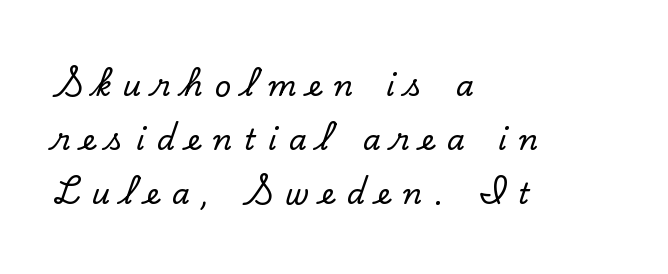
One-word summary of the alignment: left. These lines are composed in type with serifs. Looks like regular typesetting: each glyph gets only the width it needs. Nobody drew a line under any word here.
